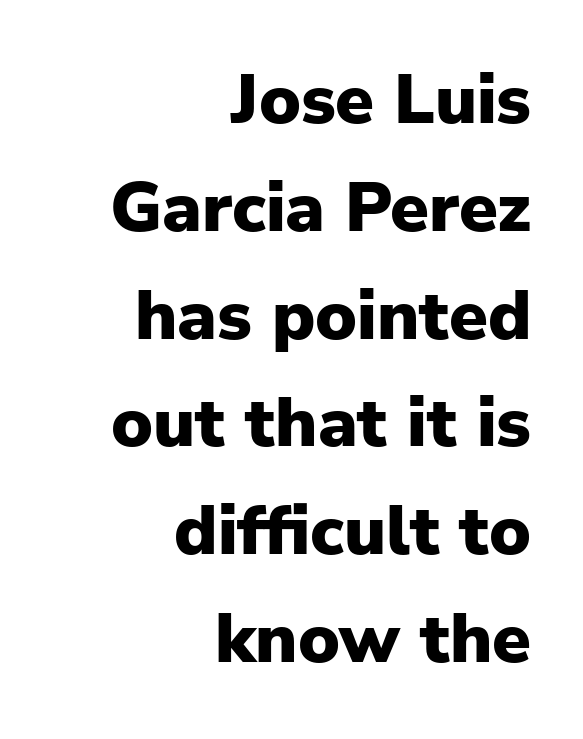
Character widths vary here, with narrow letters taking less room than wide ones. Short and long lines alike share a common ending point at right. Caption: standard tracking, unaltered. The space beneath each line is pristine and unruled.
